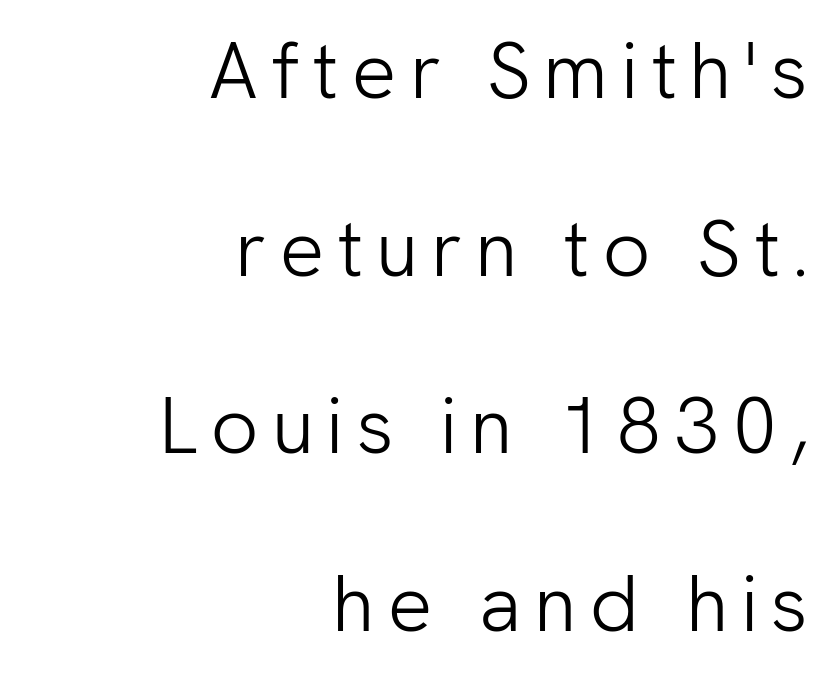
Q: Is the text bold? A: No.
Q: Is the text italic (slanted)? A: No, it is upright.
Q: Is the typeface a serif or a sans-serif typeface? A: Sans-serif.
Q: Is the text underlined? A: No.
Q: How is the paragraph aligned? A: Right-aligned.
Q: Is the spacing between lines tight, normal or loose? A: Loose.
Q: Width (condensed, normal, or wide)? A: Normal.
Q: Stroke contrast? A: Low.
Q: x-height? A: Medium.
Q: Monospaced? A: No.
